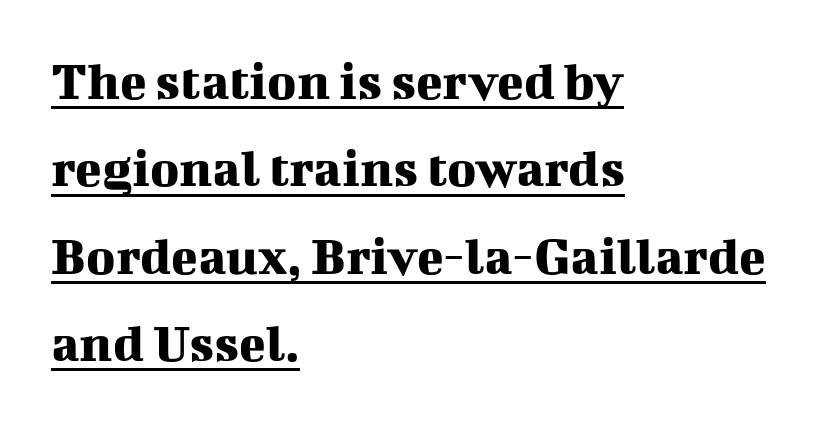
Q: Is the text italic (slanted)? A: No, it is upright.
Q: Is the typeface a serif or a sans-serif typeface? A: Serif.
Q: Is the text underlined? A: Yes.
Q: How is the paragraph aligned? A: Left-aligned.
Q: Is the spacing between letters normal or unusually wide? A: Normal.
Q: Is the spacing between lines tight, normal or loose? A: Normal.
Q: Width (condensed, normal, or wide)? A: Normal.
Q: Stroke contrast? A: Medium.
Q: x-height? A: Medium.
Q: Monospaced? A: No.
